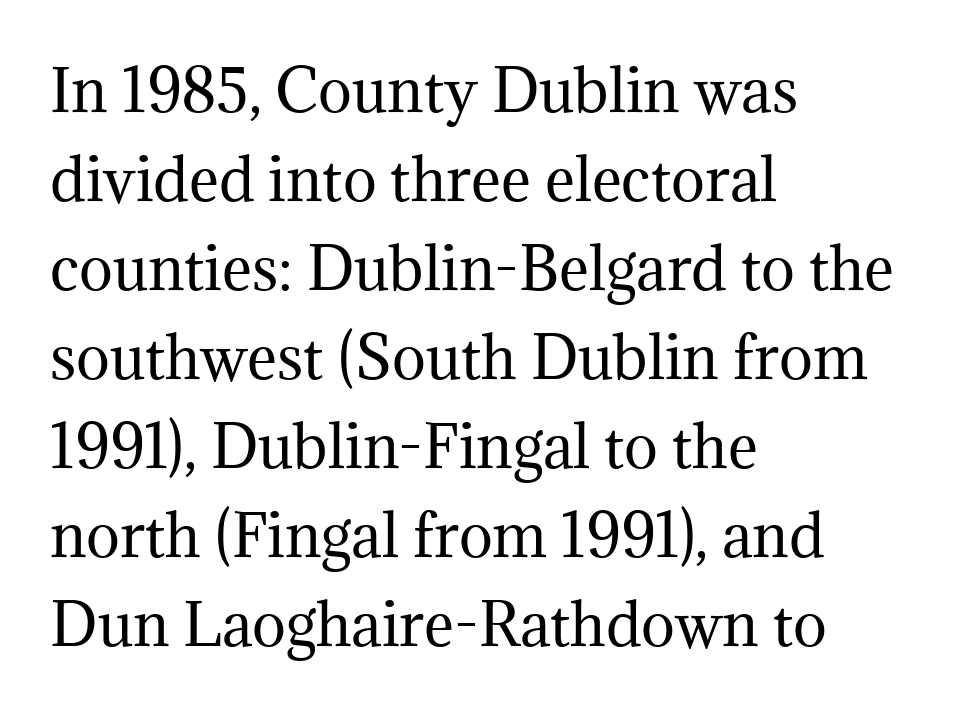
The image shows 57 px regular-weight serif type, upright; set left-aligned, normal line spacing (1.56x), normal letter spacing, not underlined; medium stroke contrast and a medium x-height.
